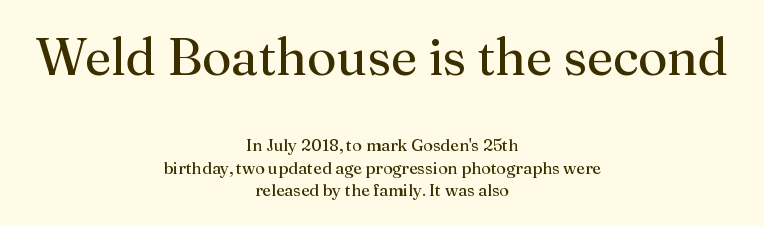
{"serif": "yes", "italic": "no", "bold": "no", "weight": "regular", "width": "normal", "stroke_contrast": "medium", "x_height": "medium", "monospaced": "no", "underline": "no", "align": "center", "line_spacing": "normal", "line_spacing_ratio": 1.32, "letter_spacing": "normal", "letter_spacing_em": 0.0, "larger_block": "first", "size_ratio": 3.06, "glyph_px": 52}
